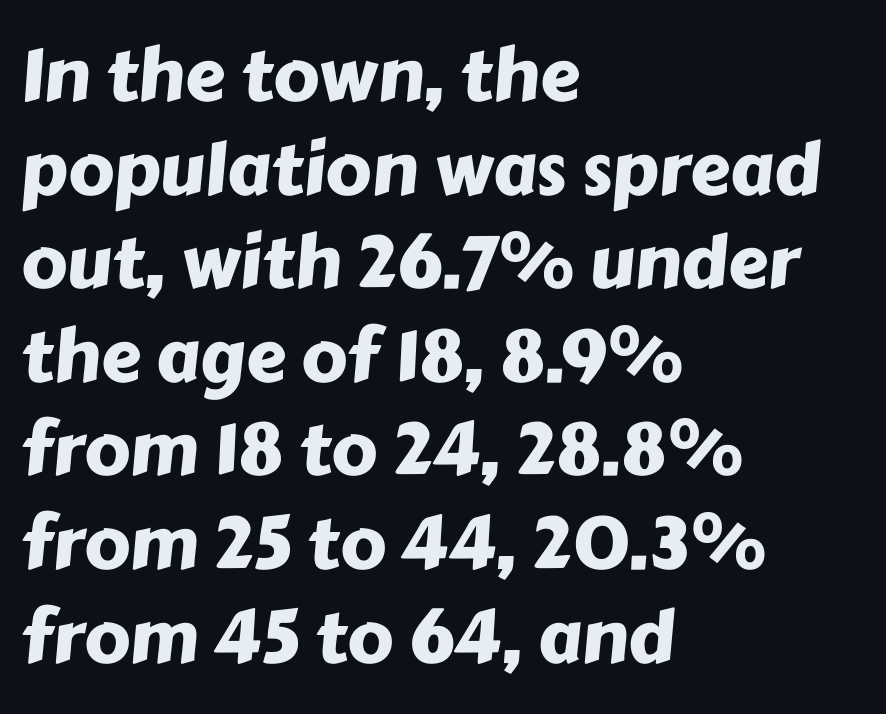
{"serif": "no", "width": "normal", "stroke_contrast": "low", "x_height": "medium", "monospaced": "no", "underline": "no", "align": "left", "line_spacing": "normal", "line_spacing_ratio": 1.3, "letter_spacing": "normal", "letter_spacing_em": 0.0, "glyph_px": 72}
